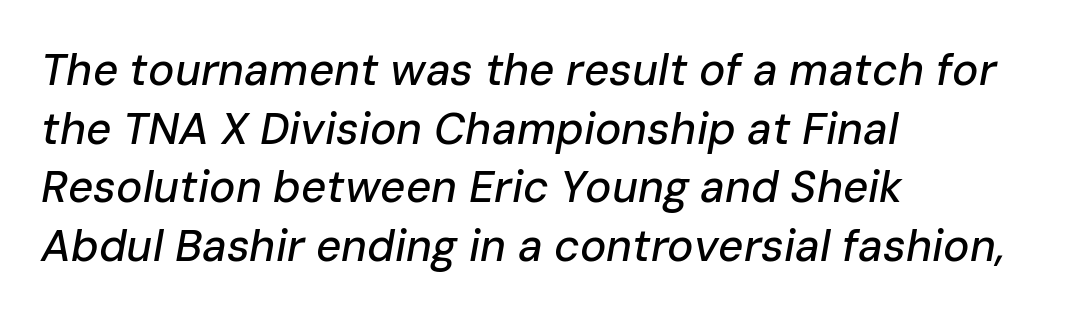
{"italic": "yes", "lean": "right", "slant_degrees": 10, "width": "normal", "stroke_contrast": "low", "x_height": "medium", "monospaced": "no", "underline": "no", "align": "left", "line_spacing": "normal", "line_spacing_ratio": 1.33, "letter_spacing": "normal", "letter_spacing_em": 0.0, "glyph_px": 44}
